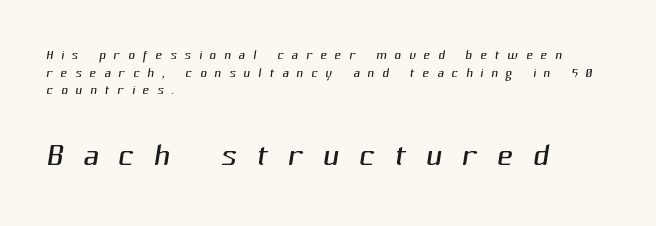
The image shows 44 px light sans-serif type; set left-aligned, tight line spacing (0.98x), unusually wide letter spacing (+0.44 em), not underlined; the second (bottom) block is 2.44x larger; medium stroke contrast and a medium x-height.
